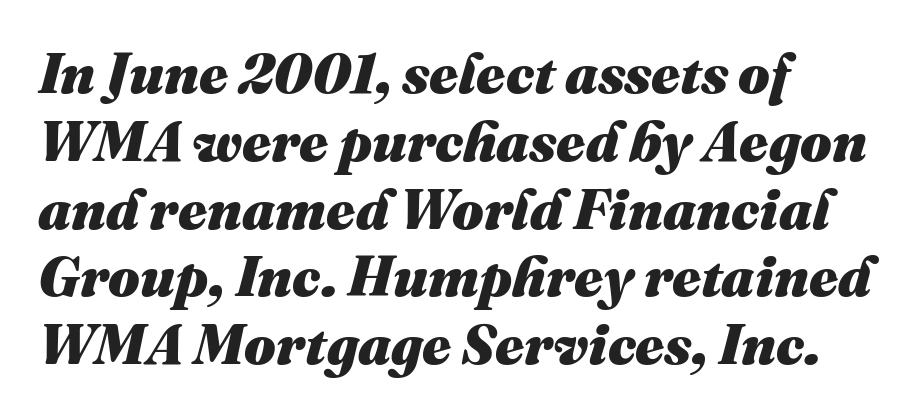
Q: Is the text bold? A: Yes.
Q: Is the text italic (slanted)? A: Yes, it leans right by about 16 degrees.
Q: Is the text underlined? A: No.
Q: How is the paragraph aligned? A: Left-aligned.
Q: Is the spacing between letters normal or unusually wide? A: Normal.
Q: Width (condensed, normal, or wide)? A: Normal.
Q: Stroke contrast? A: Medium.
Q: x-height? A: Medium.
Q: Monospaced? A: No.
